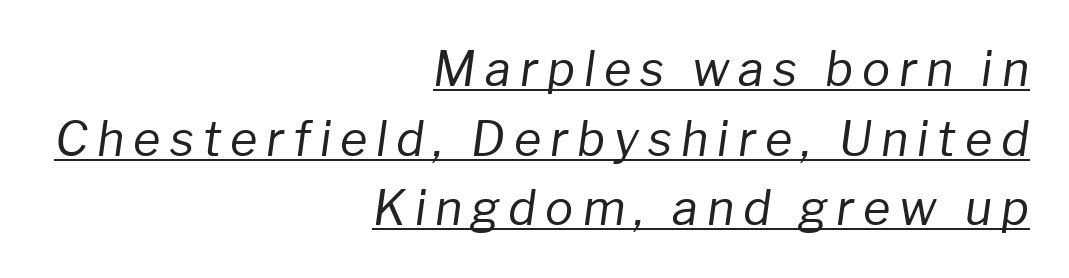
The image shows 47 px regular-weight type, italic (leaning right); set right-aligned, normal line spacing (1.48x), underlined; low stroke contrast and a medium x-height.
